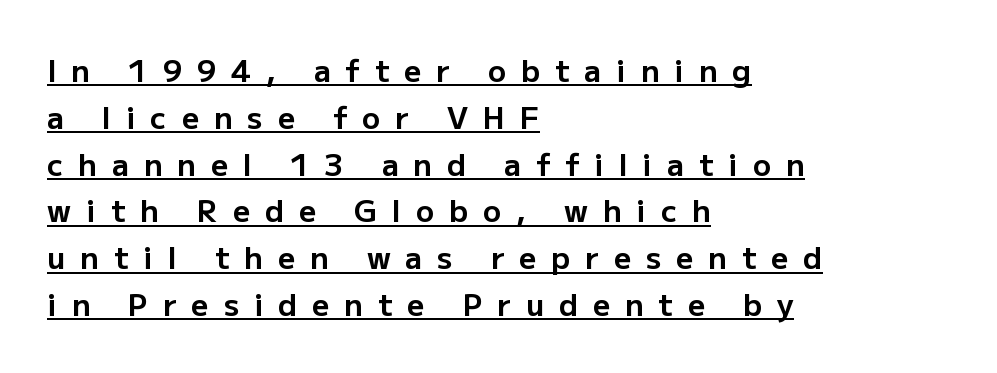
Does the copy run flush right? No — it runs flush left. Loose tracking; the words dissolve into strings of separated letters. Do the characters align in a grid? No, the font is proportional. Each letter's strokes conclude bluntly, with no projecting serifs.
